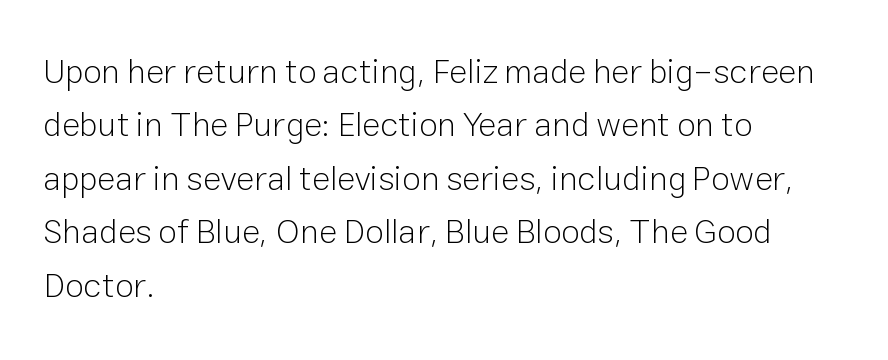
A typesetter would call this proportional, since set widths differ per character. Caption: standard tracking, unaltered. Reading down the column, the eye jumps a familiar distance to each next line. Notice how the stems are strictly vertical — no italics here.
